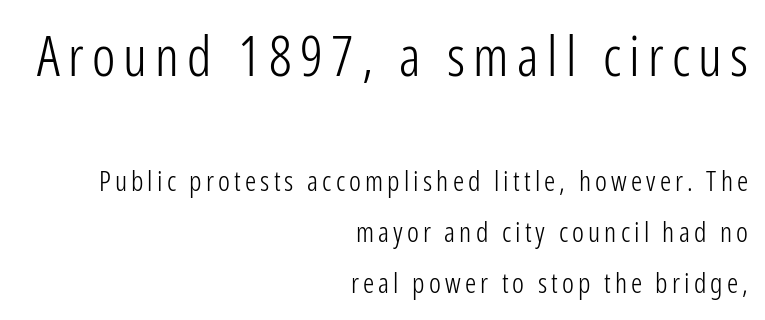
The image shows 55 px light, condensed sans-serif type, upright; set right-aligned, line spacing 1.82x, not underlined; the first (top) block is 1.96x larger; low stroke contrast and a medium x-height.
